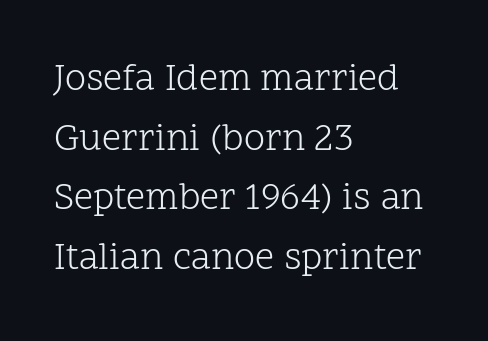
{"serif": "yes", "italic": "no", "bold": "no", "weight": "light", "width": "normal", "stroke_contrast": "low", "x_height": "medium", "monospaced": "no", "underline": "no", "align": "left", "line_spacing": "normal", "line_spacing_ratio": 1.57, "letter_spacing": "normal", "letter_spacing_em": 0.0, "glyph_px": 38}
